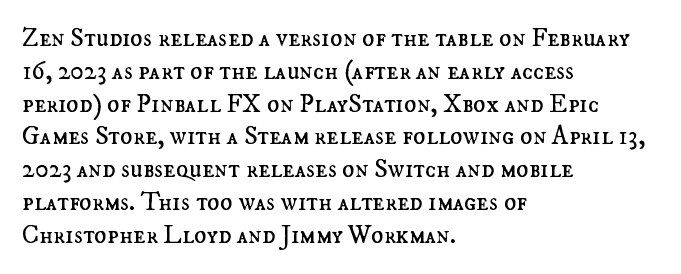
Q: Is the text bold? A: No.
Q: Is the text italic (slanted)? A: No, it is upright.
Q: Is the text underlined? A: No.
Q: How is the paragraph aligned? A: Left-aligned.
Q: Is the spacing between letters normal or unusually wide? A: Normal.
Q: Is the spacing between lines tight, normal or loose? A: Normal.
